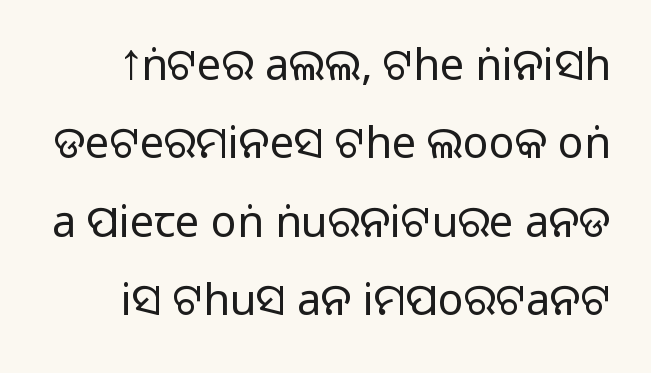
Q: Is the text bold? A: No.
Q: Is the text italic (slanted)? A: No, it is upright.
Q: Is the typeface a serif or a sans-serif typeface? A: Sans-serif.
Q: Is the text underlined? A: No.
Q: Is the spacing between letters normal or unusually wide? A: Normal.
Q: Width (condensed, normal, or wide)? A: Normal.
Q: Stroke contrast? A: Low.
Q: x-height? A: Large.
Q: Monospaced? A: No.
